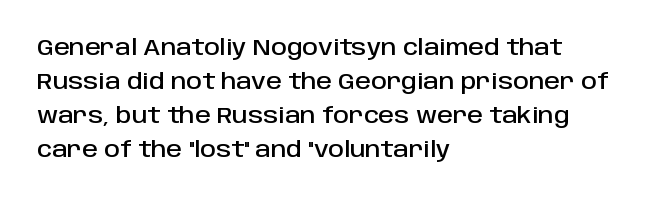
Students, observe: this is what conventionally led text looks like. This sample uses an upright cut, with every glyph sitting square on the baseline. A clean baseline with only descenders dipping below it. Each word holds together tightly as a unit, with standard inter-letter gaps.
